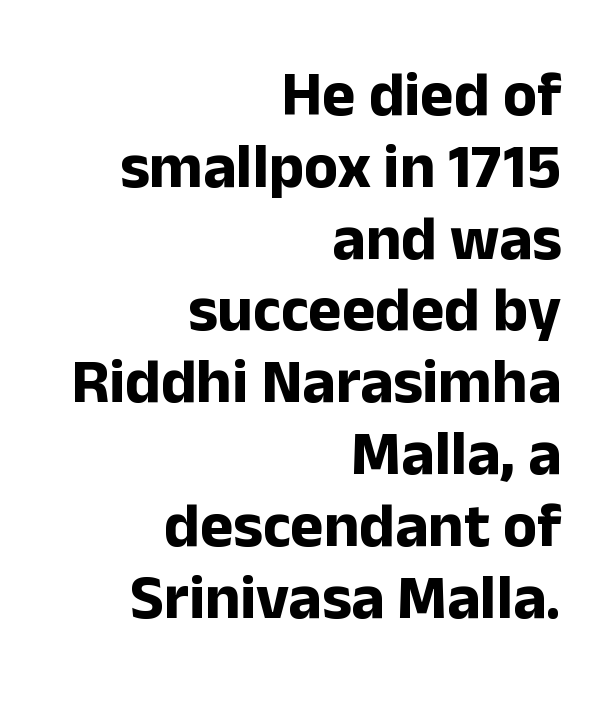
Q: Is the text bold? A: Yes.
Q: Is the text italic (slanted)? A: No, it is upright.
Q: Is the typeface a serif or a sans-serif typeface? A: Sans-serif.
Q: Is the text underlined? A: No.
Q: How is the paragraph aligned? A: Right-aligned.
Q: Is the spacing between letters normal or unusually wide? A: Normal.
Q: Is the spacing between lines tight, normal or loose? A: Tight.
Q: Width (condensed, normal, or wide)? A: Normal.
Q: Stroke contrast? A: Low.
Q: x-height? A: Medium.
Q: Monospaced? A: No.
